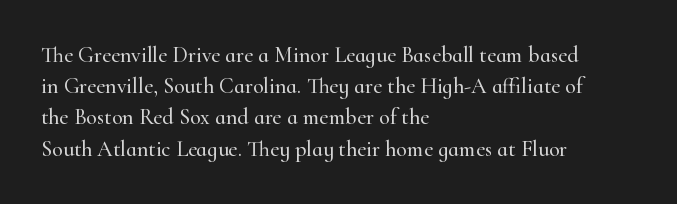
Nope, not italic — everything's standing straight. You could call the tracking neutral — neither tight nor loose. Descenders hang freely into open space. Vertical spacing — default. The compositor pushed each line to the left boundary.
